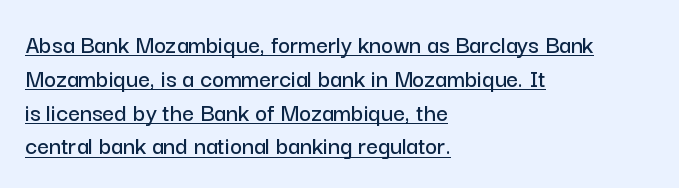
Q: Is the text italic (slanted)? A: No, it is upright.
Q: Is the text underlined? A: Yes.
Q: How is the paragraph aligned? A: Left-aligned.
Q: Is the spacing between letters normal or unusually wide? A: Normal.
Q: Is the spacing between lines tight, normal or loose? A: Normal.
